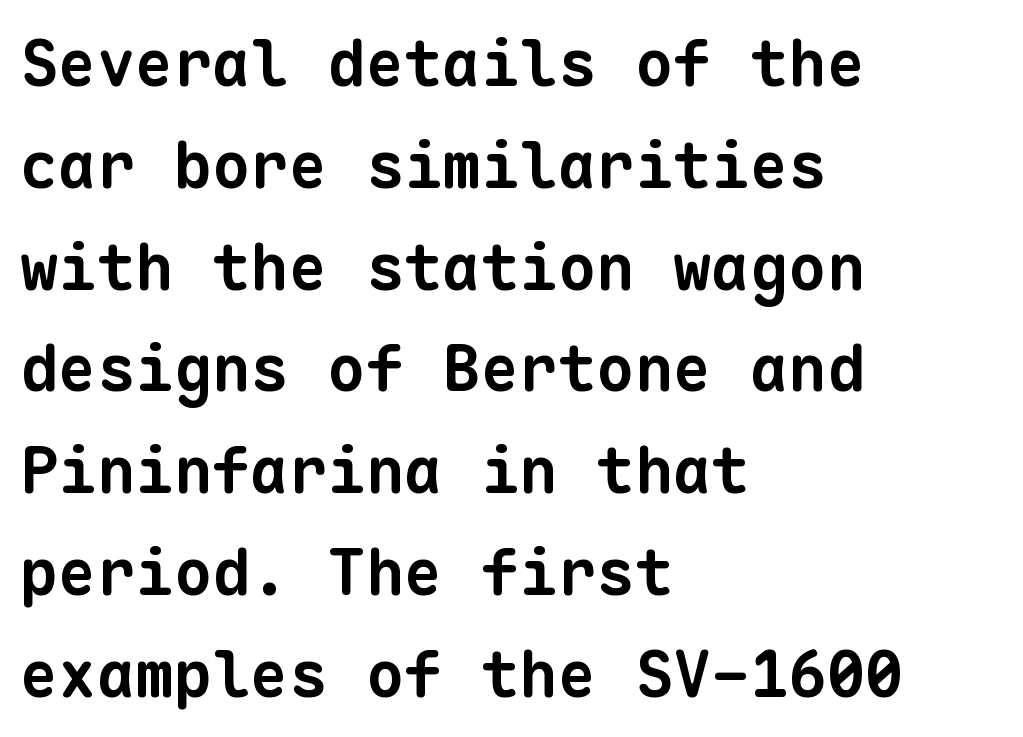
The image shows 64 px bold sans-serif type, monospaced; set left-aligned, normal line spacing (1.59x), normal letter spacing, not underlined; low stroke contrast and a medium x-height.
